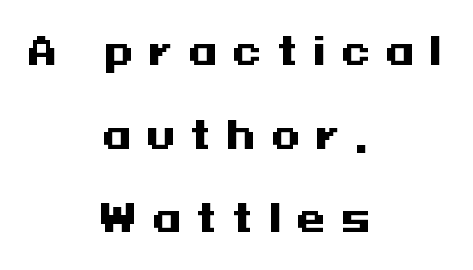
{"serif": "no", "italic": "no", "bold": "yes", "weight": "heavy", "width": "wide", "stroke_contrast": "medium", "x_height": "medium", "underline": "no", "align": "center", "line_spacing": "loose", "line_spacing_ratio": 2.26, "letter_spacing": "wide", "letter_spacing_em": 0.42, "glyph_px": 37}
